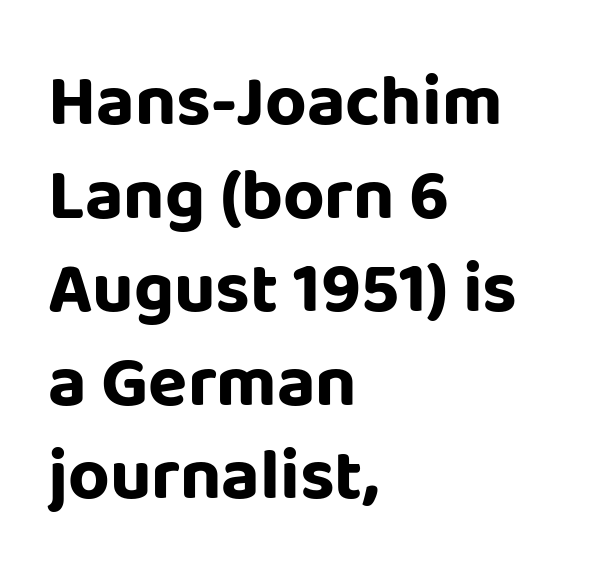
{"serif": "no", "italic": "no", "bold": "yes", "weight": "bold", "width": "normal", "stroke_contrast": "low", "x_height": "large", "monospaced": "no", "underline": "no", "align": "left", "line_spacing": "normal", "line_spacing_ratio": 1.3, "letter_spacing": "normal", "letter_spacing_em": 0.0, "glyph_px": 72}
